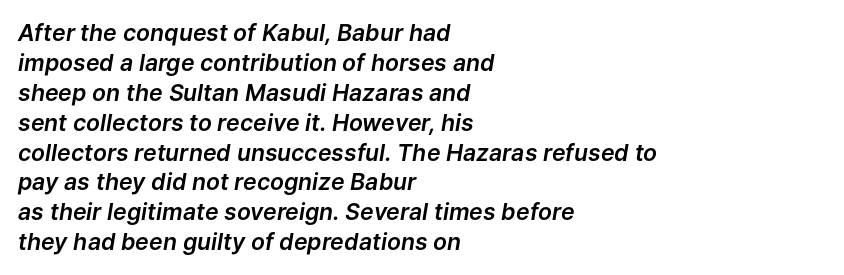
Q: Is the text italic (slanted)? A: Yes, it leans right by about 9 degrees.
Q: Is the text underlined? A: No.
Q: How is the paragraph aligned? A: Left-aligned.
Q: Is the spacing between letters normal or unusually wide? A: Normal.
Q: Is the spacing between lines tight, normal or loose? A: Normal.
